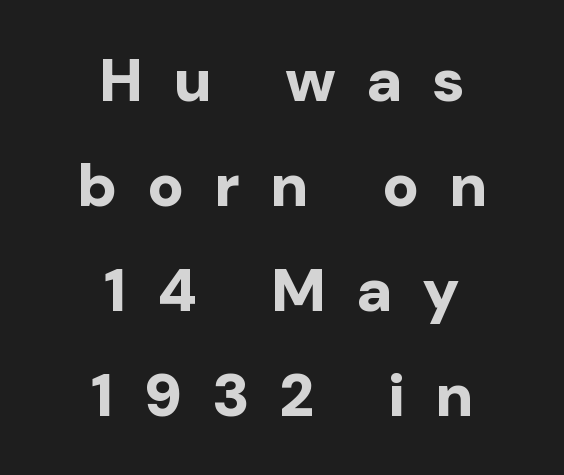
{"serif": "no", "italic": "no", "bold": "yes", "weight": "bold", "width": "normal", "stroke_contrast": "low", "x_height": "medium", "monospaced": "no", "underline": "no", "align": "center", "line_spacing_ratio": 1.72, "letter_spacing": "wide", "letter_spacing_em": 0.49, "glyph_px": 61}
